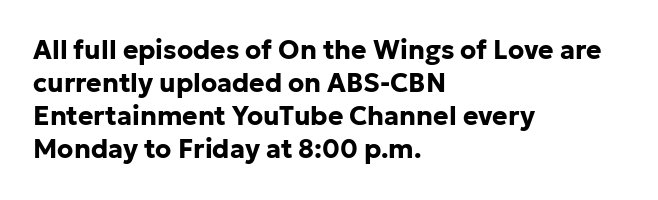
Q: Is the text bold? A: Yes.
Q: Is the text italic (slanted)? A: No, it is upright.
Q: Is the text underlined? A: No.
Q: How is the paragraph aligned? A: Left-aligned.
Q: Is the spacing between letters normal or unusually wide? A: Normal.
Q: Is the spacing between lines tight, normal or loose? A: Normal.
